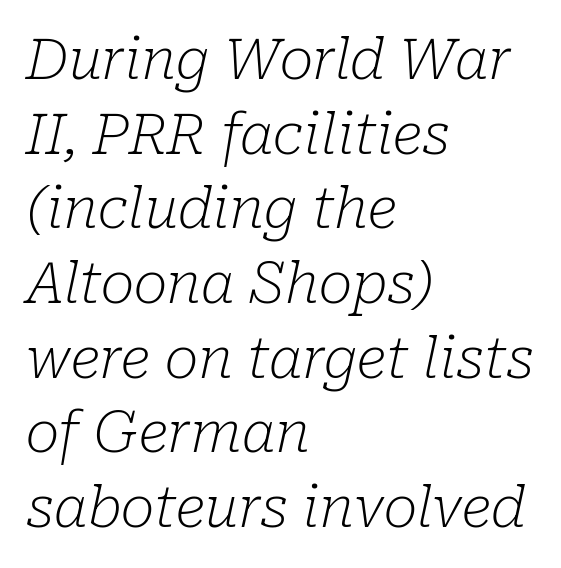
Old-style or modern, the face here clearly has serifs. The rendering uses natural spacing where letterforms have individual widths. The font sits on the lighter half of the weight spectrum, regular included. Underline: absent. Line beginnings align vertically; line endings do not. Look at the tracking — it's just the regular setting, nothing added.
